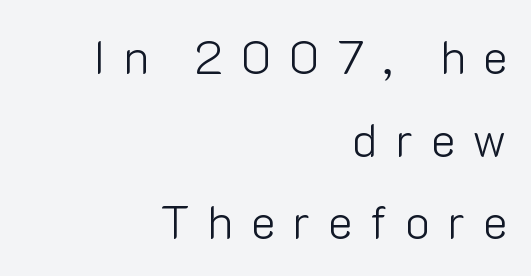
The image shows 47 px light sans-serif type, upright; set right-aligned, line spacing 1.76x, unusually wide letter spacing (+0.37 em), not underlined; low stroke contrast and a medium x-height.
